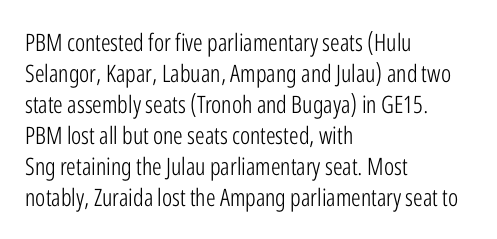
These lines keep a tight, regular rhythm from letter to letter. Notice how descenders clear the ascenders below comfortably — that's standard leading. These lines were composed using upright roman letters. One-word summary of the alignment: left. Nobody drew a line under any word here. The typesetting does not lean heavy: it is not bold.
